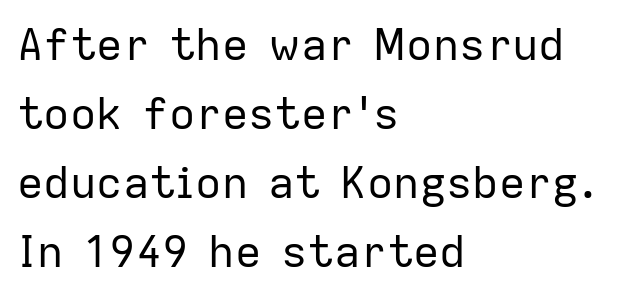
The image shows 44 px regular-weight sans-serif type, upright; set left-aligned, normal line spacing (1.57x), normal letter spacing, not underlined; low stroke contrast and a medium x-height.
